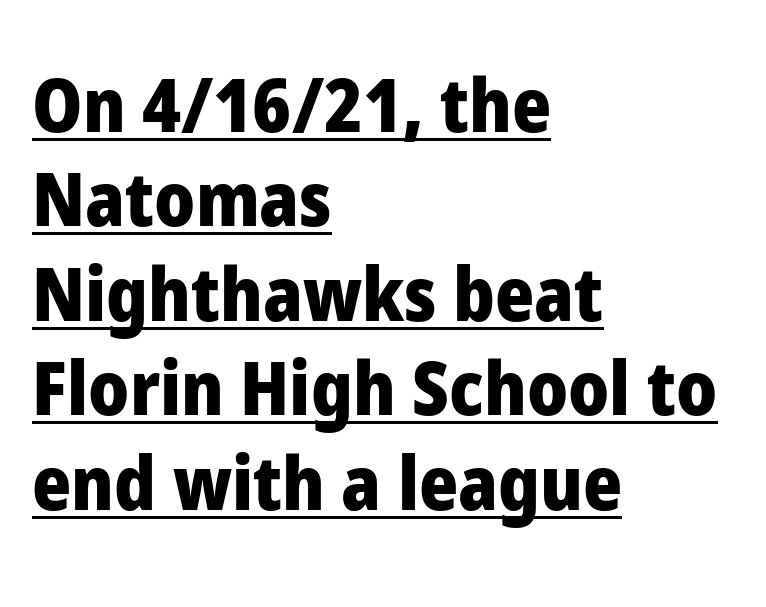
{"serif": "no", "italic": "no", "bold": "yes", "weight": "heavy", "width": "normal", "stroke_contrast": "low", "x_height": "medium", "monospaced": "no", "underline": "yes", "align": "left", "line_spacing": "normal", "line_spacing_ratio": 1.26, "letter_spacing": "normal", "letter_spacing_em": 0.0, "glyph_px": 75}
